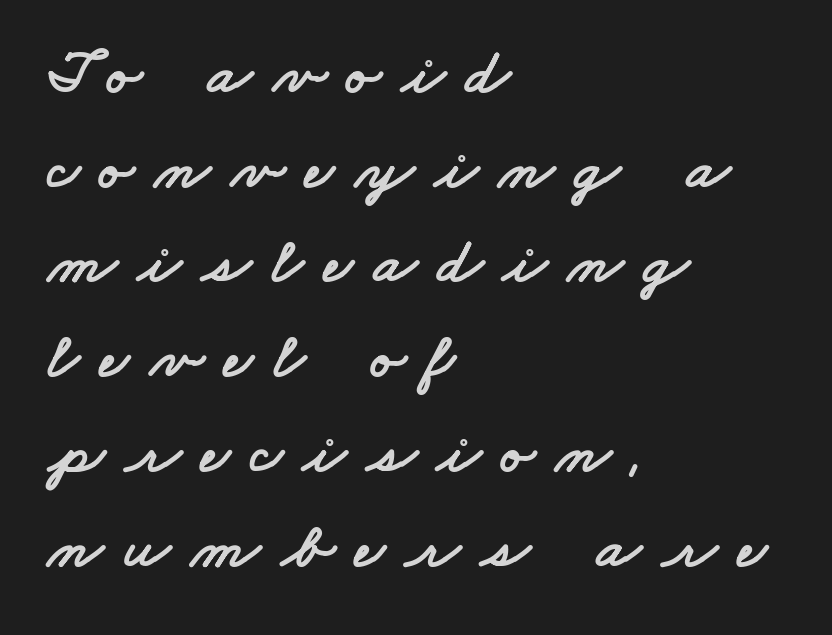
The image shows 64 px wide sans-serif type; set left-aligned, normal line spacing (1.48x), unusually wide letter spacing (+0.32 em), not underlined; low stroke contrast and a small x-height.
